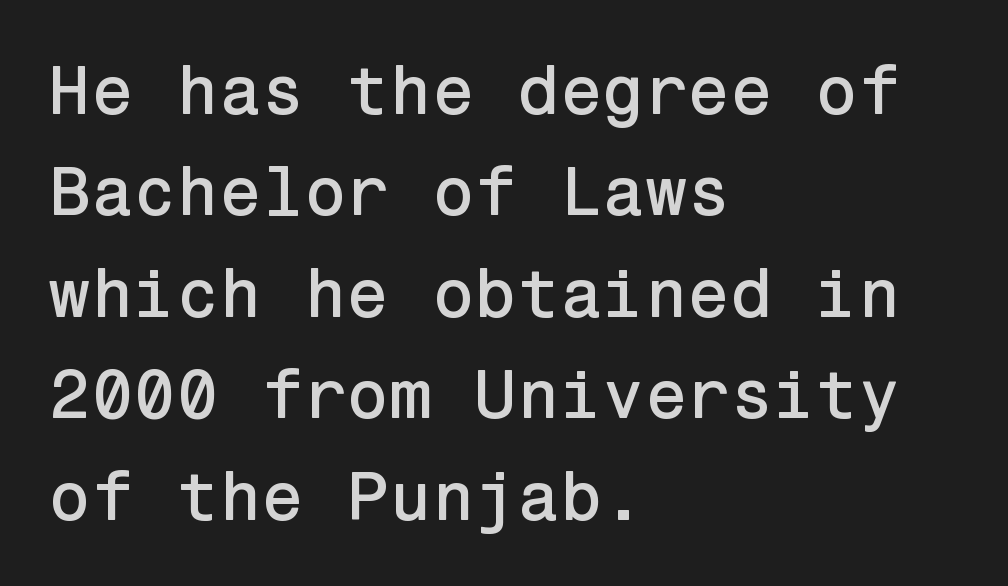
Q: Is the text italic (slanted)? A: No, it is upright.
Q: Is the typeface a serif or a sans-serif typeface? A: Sans-serif.
Q: Is the text underlined? A: No.
Q: How is the paragraph aligned? A: Left-aligned.
Q: Is the spacing between letters normal or unusually wide? A: Normal.
Q: Is the spacing between lines tight, normal or loose? A: Normal.
Q: Width (condensed, normal, or wide)? A: Normal.
Q: Stroke contrast? A: Low.
Q: x-height? A: Medium.
